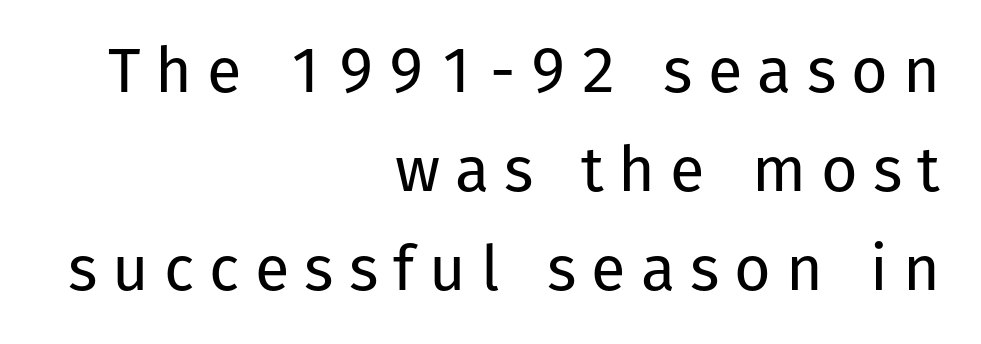
{"serif": "no", "italic": "no", "bold": "no", "weight": "regular", "width": "normal", "stroke_contrast": "low", "x_height": "medium", "monospaced": "no", "underline": "no", "align": "right", "line_spacing": "normal", "line_spacing_ratio": 1.57, "letter_spacing": "wide", "letter_spacing_em": 0.24, "glyph_px": 63}
